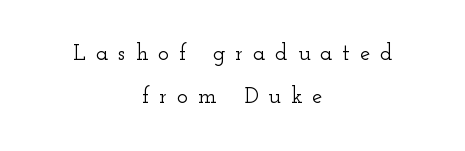
Casual observation: everything's sitting right in the middle. Do the letters lean? They stand straight. Letter spacing: wide. Descenders are the only things crossing below the line.
